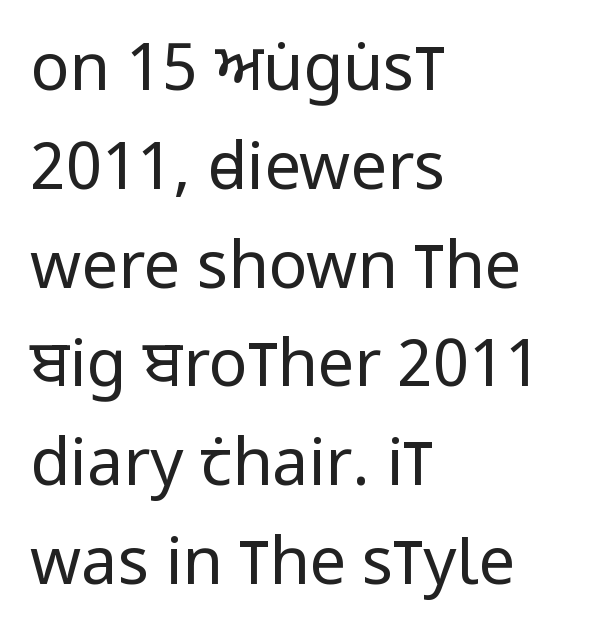
{"serif": "no", "italic": "no", "bold": "no", "weight": "regular", "width": "condensed", "stroke_contrast": "low", "x_height": "large", "monospaced": "no", "underline": "no", "align": "left", "line_spacing": "normal", "line_spacing_ratio": 1.52, "letter_spacing": "normal", "letter_spacing_em": 0.0, "glyph_px": 65}
